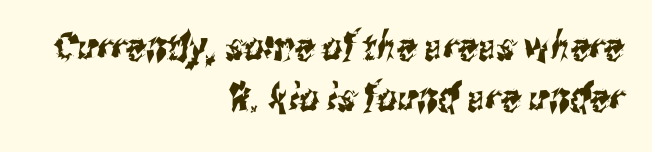
The image shows 39 px condensed sans-serif type; set right-aligned, normal line spacing (1.31x), normal letter spacing, not underlined; medium stroke contrast and a medium x-height.
